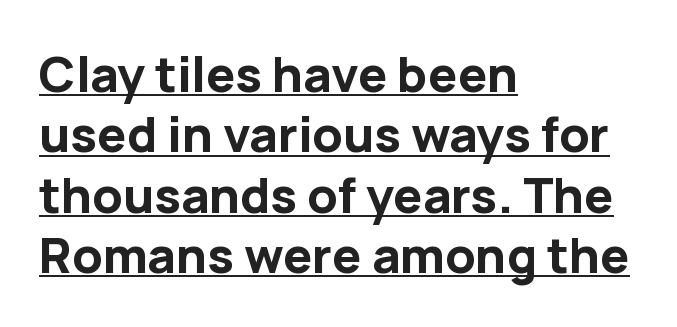
On the weight axis this lands at bold, roughly 700. If you drew a line through each stem, it would be perfectly vertical. Notice how the passage keeps a crisp vertical edge on the left only. Is the letter spacing exaggerated? No — it looks like the ordinary default. The letters advance in unequal steps, a hallmark of proportional type. The designer went with a sans here, leaving each stem footless.
